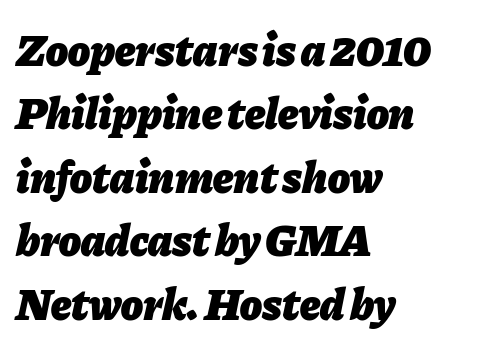
{"italic": "yes", "lean": "right", "slant_degrees": 11, "bold": "yes", "weight": "heavy", "width": "normal", "stroke_contrast": "low", "x_height": "medium", "monospaced": "no", "underline": "no", "align": "left", "line_spacing": "normal", "line_spacing_ratio": 1.41, "letter_spacing": "normal", "letter_spacing_em": 0.0, "glyph_px": 45}
